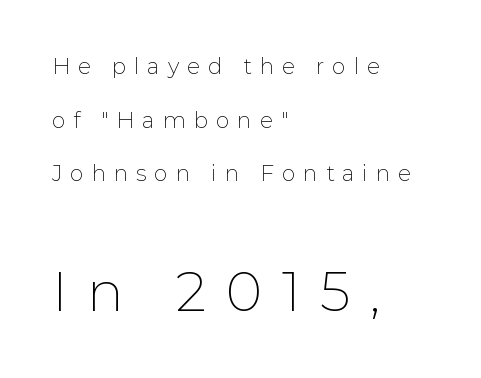
The image shows 55 px thin sans-serif type, upright; set left-aligned, loose line spacing (2.44x), unusually wide letter spacing (+0.35 em), not underlined; the second (bottom) block is 2.5x larger; low stroke contrast and a medium x-height.
